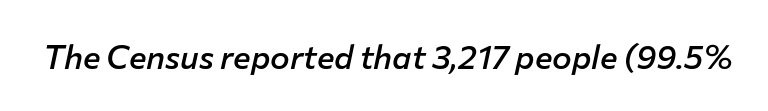
The image shows 33 px semibold type, italic (leaning right); set normal letter spacing, not underlined; low stroke contrast and a medium x-height.
